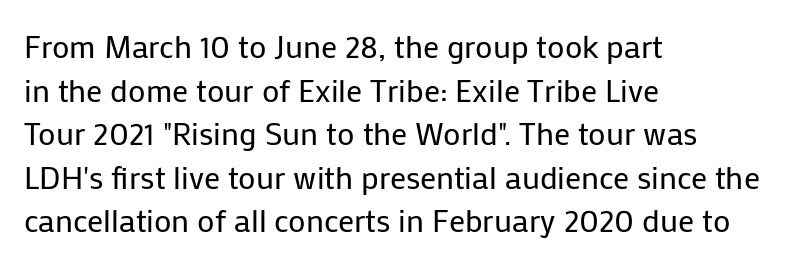
{"serif": "no", "italic": "no", "bold": "no", "weight": "regular", "width": "normal", "stroke_contrast": "low", "x_height": "medium", "monospaced": "no", "underline": "no", "align": "left", "line_spacing": "normal", "line_spacing_ratio": 1.36, "letter_spacing": "normal", "letter_spacing_em": 0.0, "glyph_px": 32}
